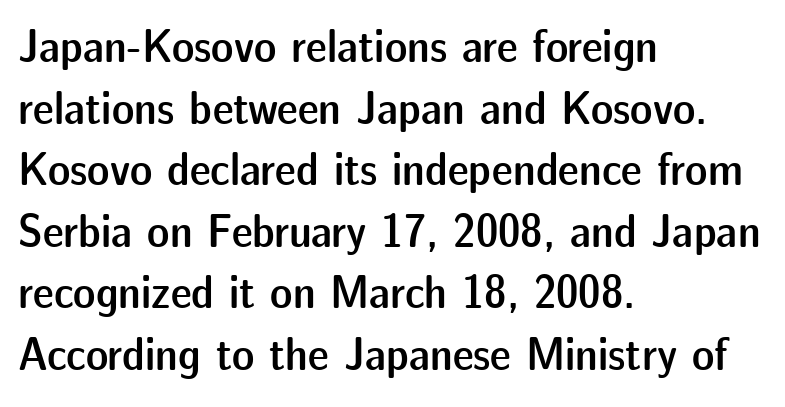
Q: Is the text bold? A: Semi-bold.
Q: Is the text italic (slanted)? A: No, it is upright.
Q: Is the typeface a serif or a sans-serif typeface? A: Sans-serif.
Q: Is the text underlined? A: No.
Q: How is the paragraph aligned? A: Left-aligned.
Q: Is the spacing between letters normal or unusually wide? A: Normal.
Q: Is the spacing between lines tight, normal or loose? A: Normal.
Q: Width (condensed, normal, or wide)? A: Normal.
Q: Stroke contrast? A: Low.
Q: x-height? A: Medium.
Q: Monospaced? A: No.
